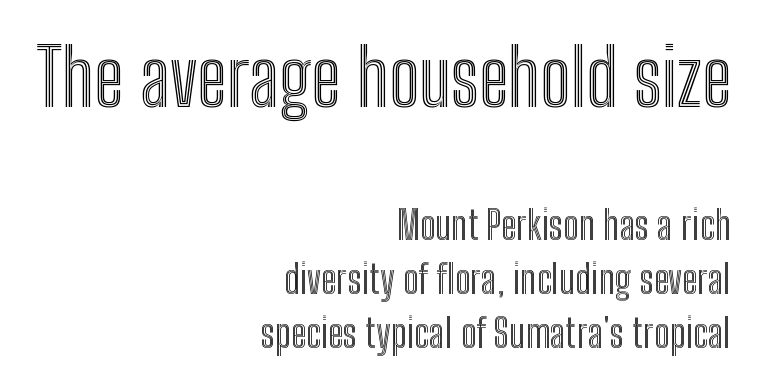
How are the letters spaced? Ordinarily, with no added tracking. Underline: absent. Think of a printed novel: that variable character pitch is what you see here. If you drew a line through each stem, it would be perfectly vertical. Does the copy run flush right? Yes — the right margin is perfectly even.
